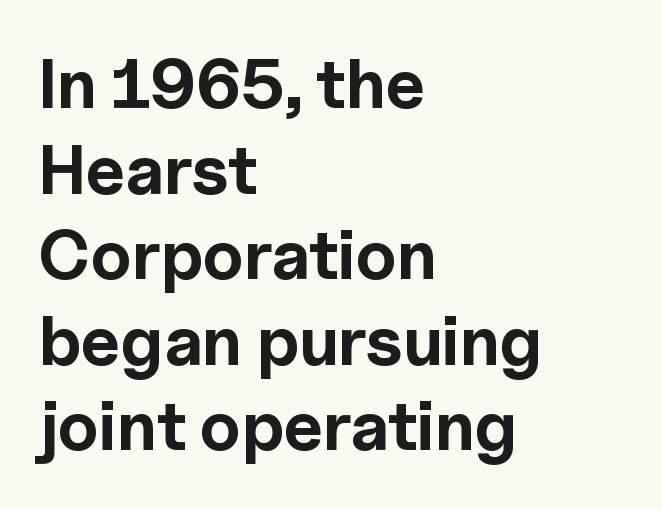
Q: Is the text bold? A: Yes.
Q: Is the text italic (slanted)? A: No, it is upright.
Q: Is the typeface a serif or a sans-serif typeface? A: Sans-serif.
Q: Is the text underlined? A: No.
Q: How is the paragraph aligned? A: Left-aligned.
Q: Is the spacing between letters normal or unusually wide? A: Normal.
Q: Width (condensed, normal, or wide)? A: Normal.
Q: x-height? A: Medium.
Q: Monospaced? A: No.
